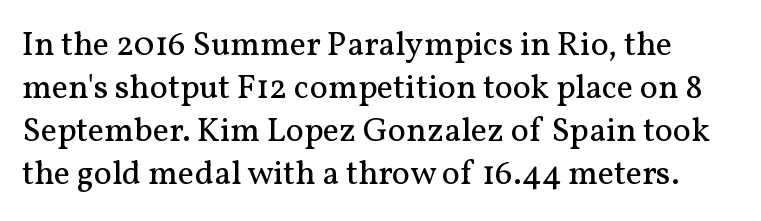
{"serif": "yes", "italic": "no", "bold": "no", "weight": "regular", "width": "normal", "stroke_contrast": "medium", "x_height": "medium", "monospaced": "no", "underline": "no", "line_spacing": "normal", "line_spacing_ratio": 1.26, "letter_spacing": "normal", "letter_spacing_em": 0.0, "glyph_px": 34}
